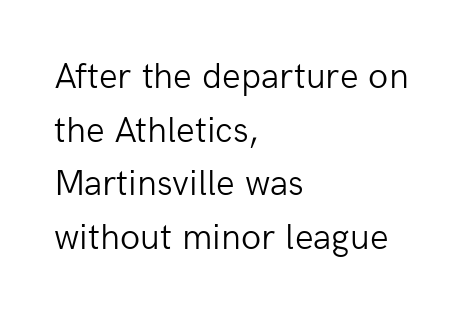
The image shows 37 px light sans-serif type, upright; set left-aligned, normal line spacing (1.45x), normal letter spacing, not underlined; low stroke contrast and a medium x-height.
